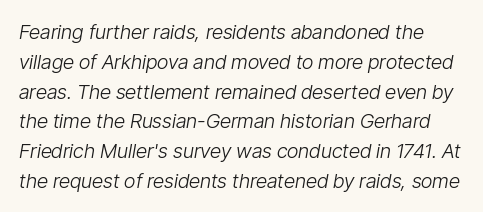
The image shows 20 px text type, italic (leaning right); set normal line spacing (1.49x), normal letter spacing, not underlined.
